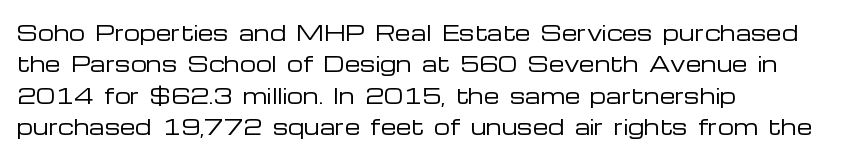
{"italic": "no", "bold": "no", "underline": "no", "align": "left", "line_spacing": "normal", "line_spacing_ratio": 1.57, "letter_spacing": "normal", "letter_spacing_em": 0.0, "glyph_px": 20}
